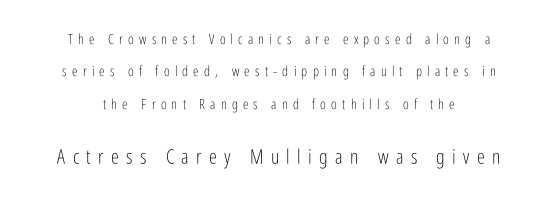
{"italic": "no", "bold": "no", "underline": "no", "align": "center", "line_spacing": "loose", "line_spacing_ratio": 2.32, "letter_spacing": "wide", "letter_spacing_em": 0.37, "larger_block": "second", "size_ratio": 1.43, "glyph_px": 20}
